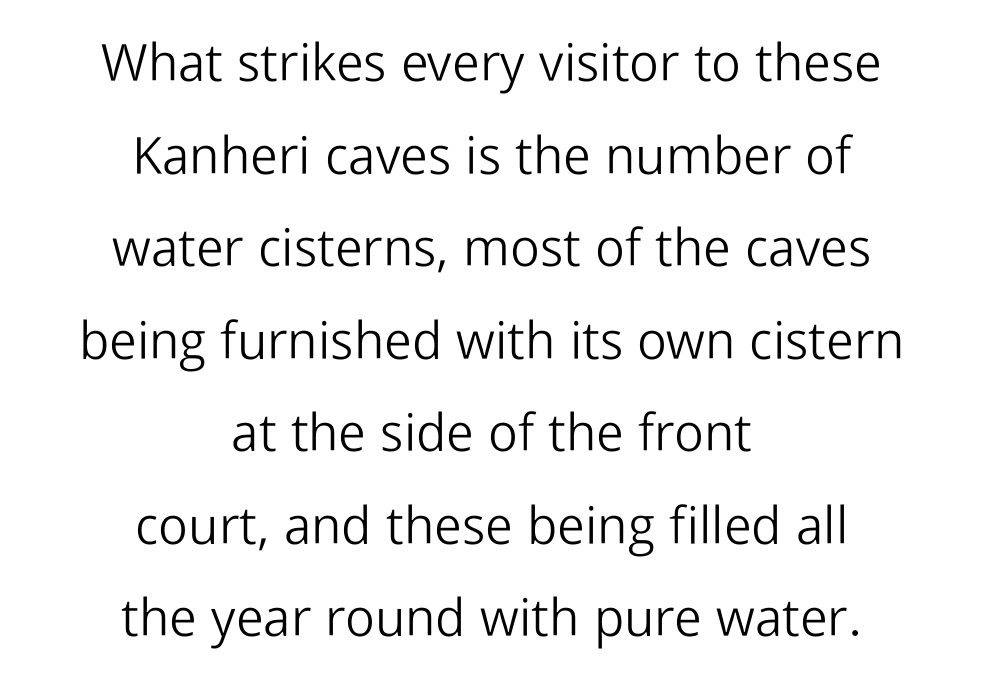
Q: Is the text bold? A: No.
Q: Is the text italic (slanted)? A: No, it is upright.
Q: Is the typeface a serif or a sans-serif typeface? A: Sans-serif.
Q: Is the text underlined? A: No.
Q: How is the paragraph aligned? A: Centered.
Q: Is the spacing between letters normal or unusually wide? A: Normal.
Q: Width (condensed, normal, or wide)? A: Normal.
Q: Stroke contrast? A: Low.
Q: x-height? A: Medium.
Q: Monospaced? A: No.
